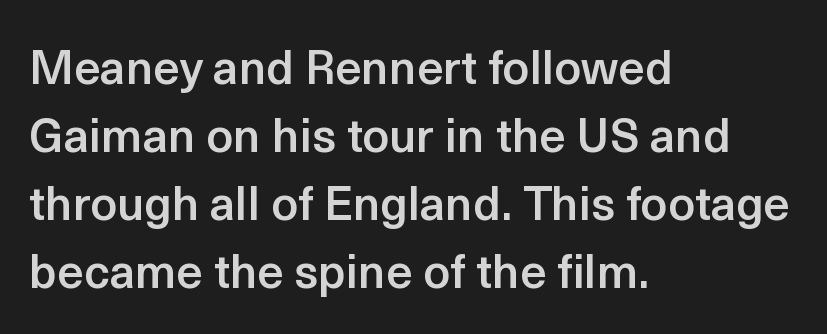
The image shows 47 px semibold sans-serif type, upright; set left-aligned, normal line spacing (1.45x), normal letter spacing, not underlined; a medium x-height.
